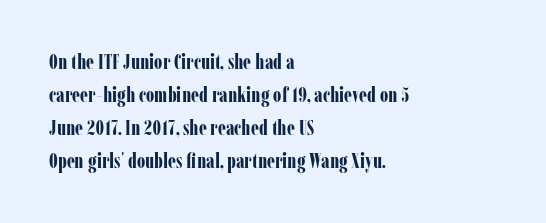
{"italic": "no", "bold": "yes", "underline": "no", "align": "left", "line_spacing": "normal", "line_spacing_ratio": 1.57, "letter_spacing": "normal", "letter_spacing_em": 0.0, "glyph_px": 21}
